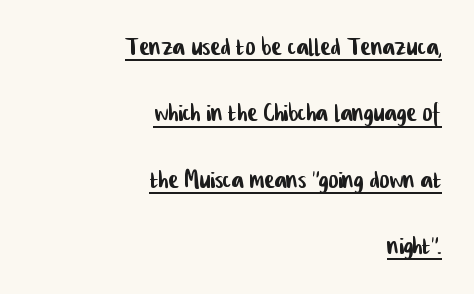
{"serif": "no", "width": "condensed", "stroke_contrast": "low", "x_height": "medium", "monospaced": "no", "underline": "yes", "align": "right", "line_spacing": "loose", "line_spacing_ratio": 2.14, "letter_spacing": "normal", "letter_spacing_em": 0.0, "glyph_px": 31}
